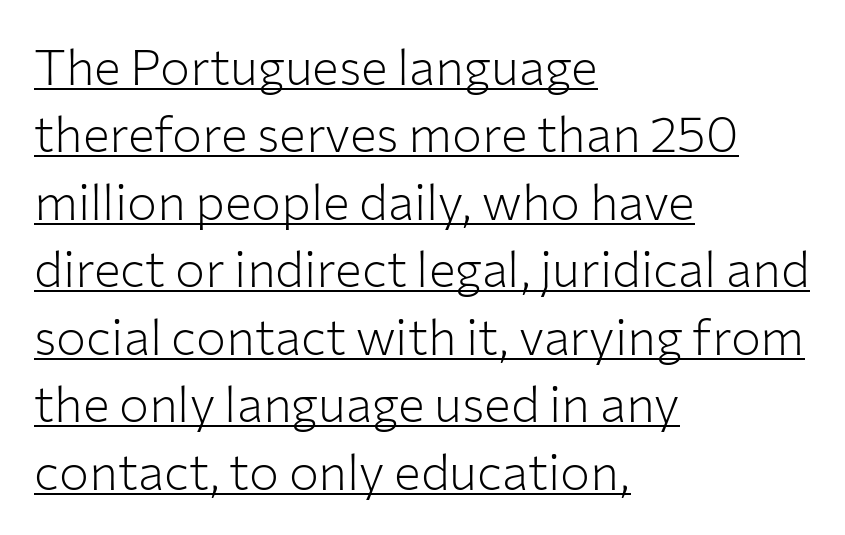
The image shows 50 px light sans-serif type, upright; set left-aligned, normal line spacing (1.35x), normal letter spacing, underlined; low stroke contrast and a medium x-height.
